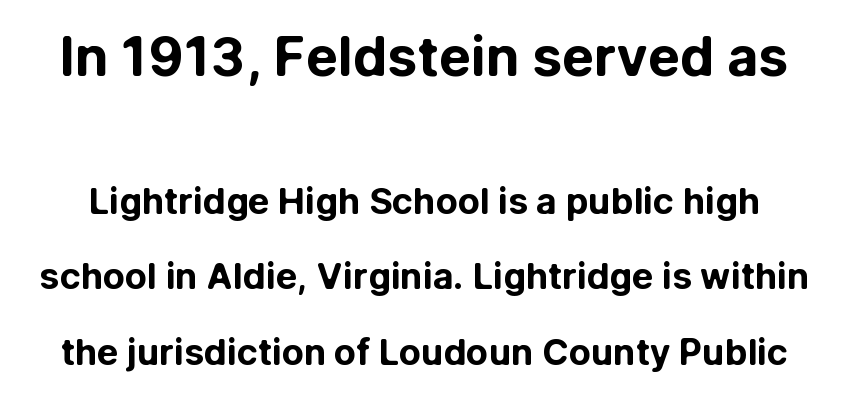
Q: Is the text bold? A: Yes.
Q: Is the text italic (slanted)? A: No, it is upright.
Q: Is the typeface a serif or a sans-serif typeface? A: Sans-serif.
Q: Is the text underlined? A: No.
Q: Is the spacing between letters normal or unusually wide? A: Normal.
Q: Is the spacing between lines tight, normal or loose? A: Loose.
Q: Which block of text is set in a larger size, the first (top) or the second (bottom)? A: The first (top) one.
Q: Width (condensed, normal, or wide)? A: Normal.
Q: Stroke contrast? A: Low.
Q: x-height? A: Medium.
Q: Monospaced? A: No.
